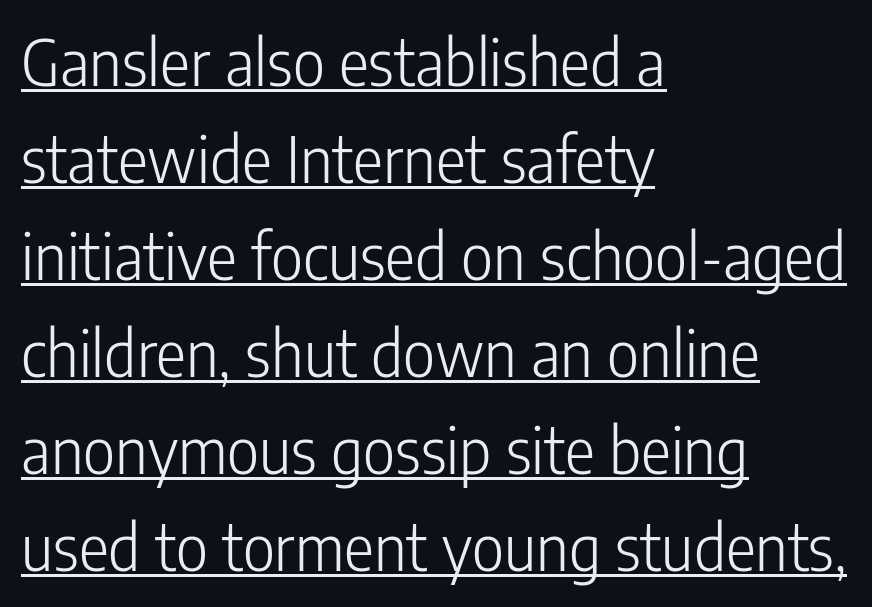
The image shows 63 px light, condensed sans-serif type, upright; set left-aligned, normal line spacing (1.54x), normal letter spacing, underlined; low stroke contrast and a medium x-height.
